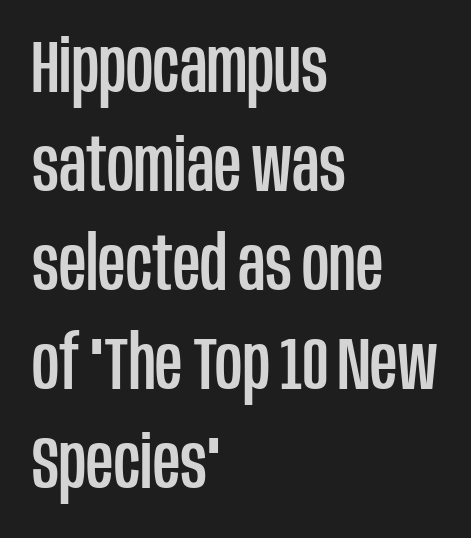
Q: Is the text italic (slanted)? A: No, it is upright.
Q: Is the typeface a serif or a sans-serif typeface? A: Sans-serif.
Q: Is the text underlined? A: No.
Q: How is the paragraph aligned? A: Left-aligned.
Q: Is the spacing between letters normal or unusually wide? A: Normal.
Q: Is the spacing between lines tight, normal or loose? A: Normal.
Q: Width (condensed, normal, or wide)? A: Condensed.
Q: Stroke contrast? A: Low.
Q: x-height? A: Large.
Q: Monospaced? A: No.
